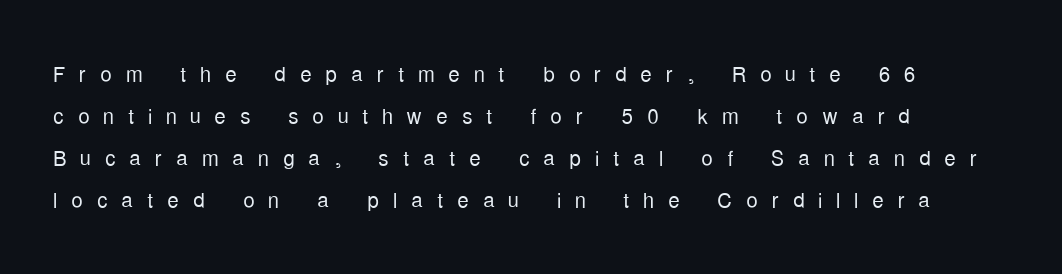
{"serif": "no", "italic": "no", "bold": "no", "weight": "light", "width": "condensed", "stroke_contrast": "low", "x_height": "medium", "monospaced": "no", "underline": "no", "align": "left", "line_spacing": "normal", "line_spacing_ratio": 1.45, "letter_spacing": "wide", "letter_spacing_em": 0.47, "glyph_px": 29}
